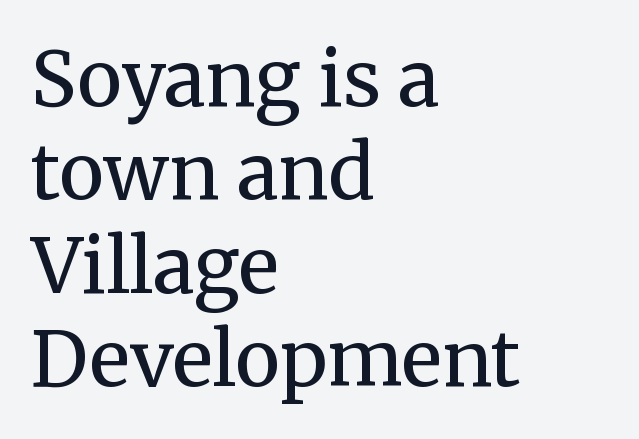
Quick note: underline off. Character widths vary here, with narrow letters taking less room than wide ones. Nobody touched the tracking dial on this one. These lines are set flush left with a ragged right edge. The letters stand upright; this is a roman face.
